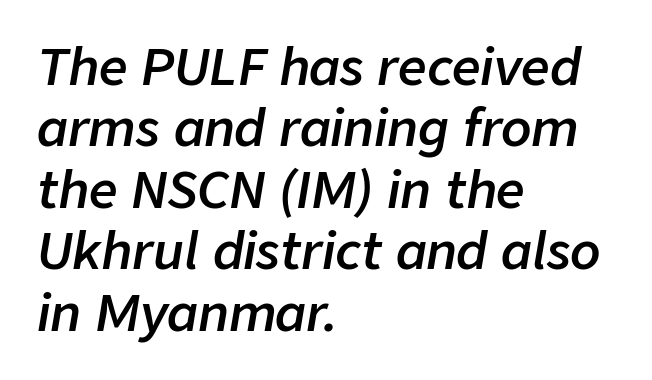
Q: Is the text bold? A: Semi-bold.
Q: Is the text italic (slanted)? A: Yes, it leans right by about 9 degrees.
Q: Is the text underlined? A: No.
Q: How is the paragraph aligned? A: Left-aligned.
Q: Is the spacing between letters normal or unusually wide? A: Normal.
Q: Width (condensed, normal, or wide)? A: Normal.
Q: Stroke contrast? A: Low.
Q: x-height? A: Medium.
Q: Monospaced? A: No.
